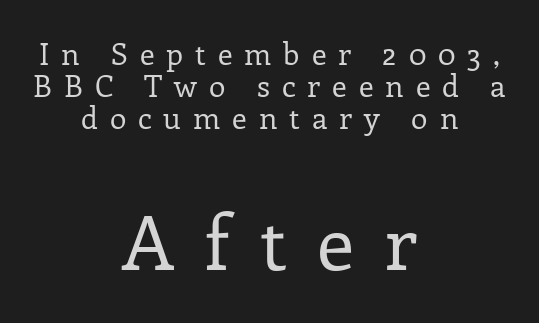
Q: Is the text bold? A: No.
Q: Is the text italic (slanted)? A: No, it is upright.
Q: Is the typeface a serif or a sans-serif typeface? A: Serif.
Q: Is the text underlined? A: No.
Q: How is the paragraph aligned? A: Centered.
Q: Is the spacing between letters normal or unusually wide? A: Unusually wide.
Q: Is the spacing between lines tight, normal or loose? A: Tight.
Q: Which block of text is set in a larger size, the first (top) or the second (bottom)? A: The second (bottom) one.
Q: Width (condensed, normal, or wide)? A: Normal.
Q: Stroke contrast? A: Low.
Q: x-height? A: Medium.
Q: Monospaced? A: No.
